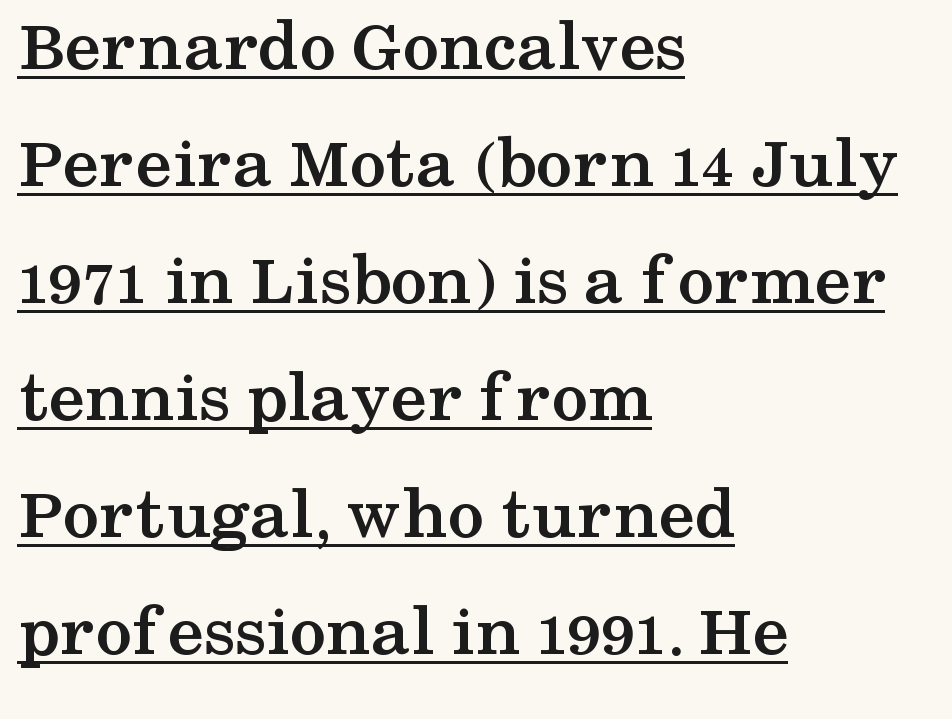
Think of a printed novel: that variable character pitch is what you see here. Font category for this specimen: serif. Honestly, the letter spacing is just normal — you wouldn't notice it. Decoration check: the copy is underlined.
